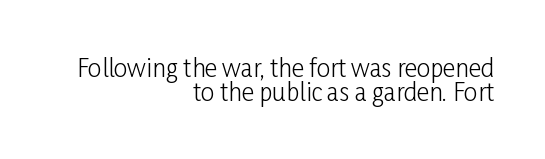
Q: Is the text bold? A: No.
Q: Is the text italic (slanted)? A: No, it is upright.
Q: Is the text underlined? A: No.
Q: How is the paragraph aligned? A: Right-aligned.
Q: Is the spacing between letters normal or unusually wide? A: Normal.
Q: Is the spacing between lines tight, normal or loose? A: Tight.
